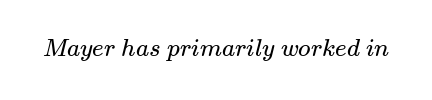
The image shows 25 px text type; set normal letter spacing, not underlined.
